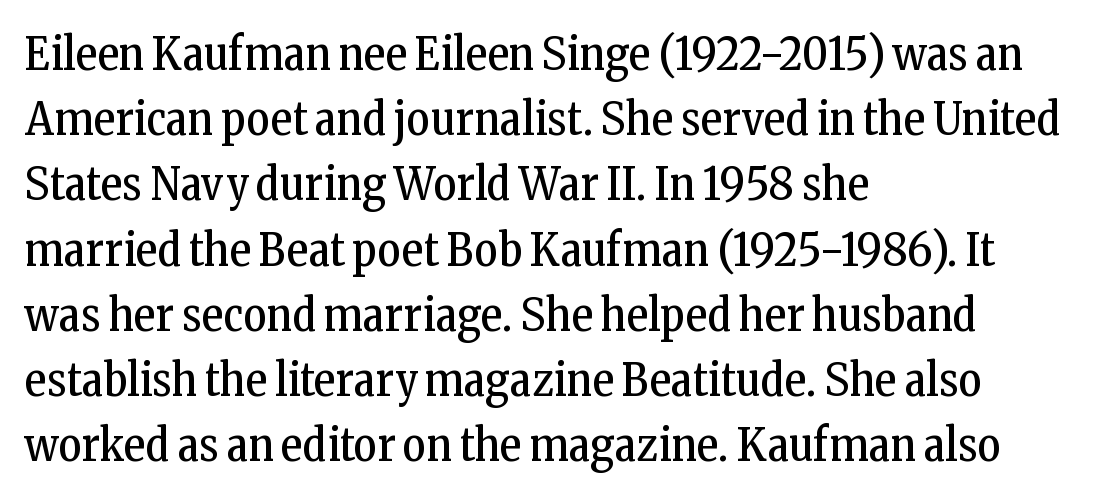
{"serif": "yes", "italic": "no", "bold": "no", "weight": "regular", "width": "condensed", "stroke_contrast": "low", "x_height": "medium", "monospaced": "no", "underline": "no", "align": "left", "line_spacing": "normal", "line_spacing_ratio": 1.45, "letter_spacing": "normal", "letter_spacing_em": 0.0, "glyph_px": 45}
